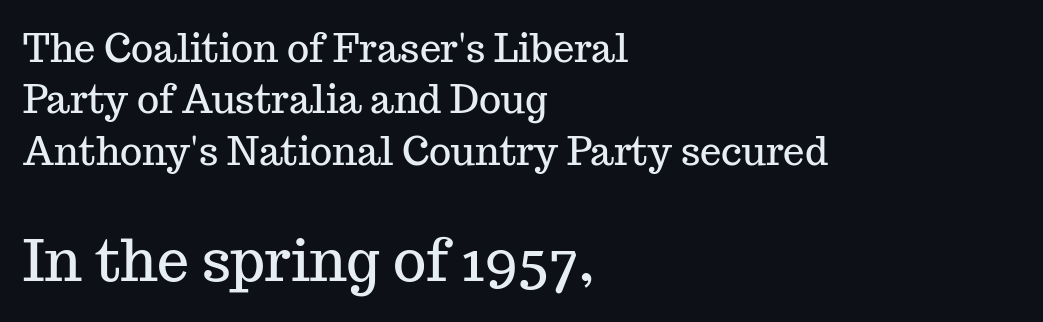
{"serif": "yes", "italic": "no", "width": "normal", "stroke_contrast": "medium", "x_height": "medium", "monospaced": "no", "underline": "no", "align": "left", "line_spacing": "normal", "line_spacing_ratio": 1.35, "letter_spacing": "normal", "letter_spacing_em": 0.0, "larger_block": "second", "size_ratio": 1.5, "glyph_px": 57}
